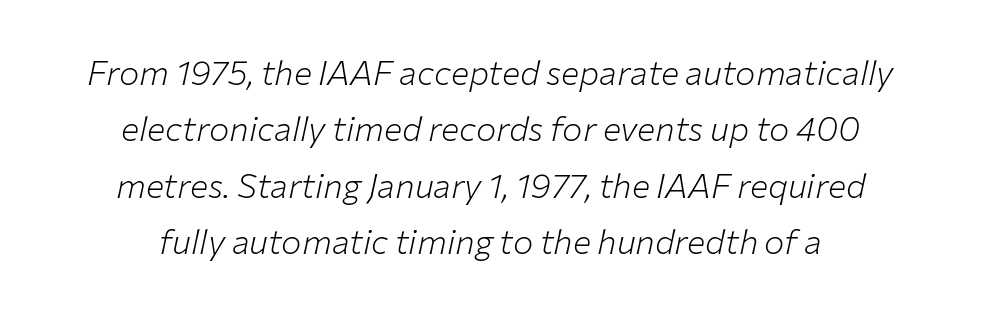
Quick note: underline off. Each word holds together tightly as a unit, with standard inter-letter gaps. The face used here has a pronounced slope to its letters. Character widths vary here, with narrow letters taking less room than wide ones. Does the leading feel generous? No, just average. This reads as an unemphasized weight, regular at the heaviest.
